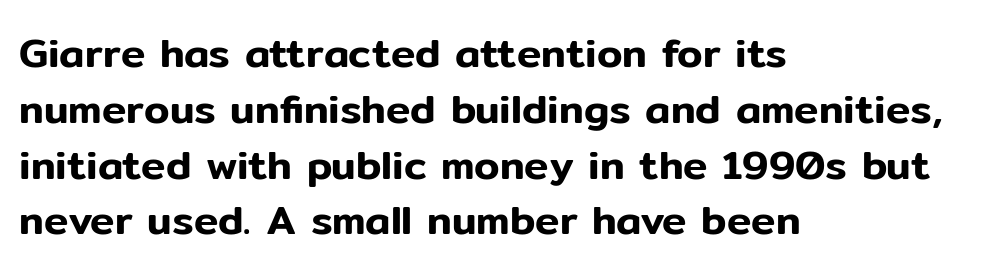
Is this a fixed-width face? No — the glyphs have proportional, varying widths. Line starts are locked; line ends wander. This block has exactly the height ordinary leading produces. Each letter's strokes conclude bluntly, with no projecting serifs. Bare-footed words on every line.
